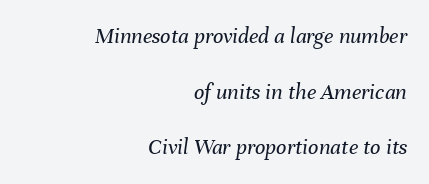
Q: Is the text bold? A: No.
Q: Is the text italic (slanted)? A: Yes, it leans right by about 8 degrees.
Q: Is the text underlined? A: No.
Q: How is the paragraph aligned? A: Right-aligned.
Q: Is the spacing between letters normal or unusually wide? A: Normal.
Q: Is the spacing between lines tight, normal or loose? A: Loose.
